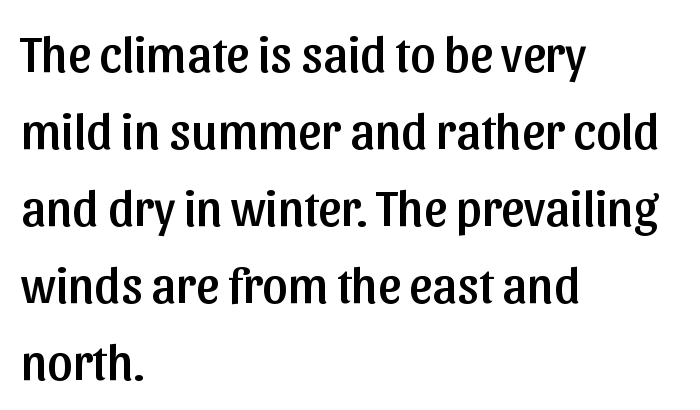
Upright lettering throughout. The rendering uses natural spacing where letterforms have individual widths. Does the copy run flush right? No — it runs flush left. How are the letters spaced? Ordinarily, with no added tracking. The face used here is a sans, in the tradition of grotesques and geometrics.
